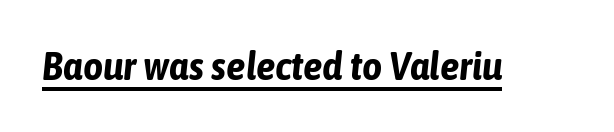
{"italic": "yes", "lean": "right", "slant_degrees": 6, "bold": "yes", "weight": "bold", "width": "condensed", "stroke_contrast": "low", "x_height": "medium", "monospaced": "no", "underline": "yes", "letter_spacing": "normal", "letter_spacing_em": 0.0, "glyph_px": 39}
